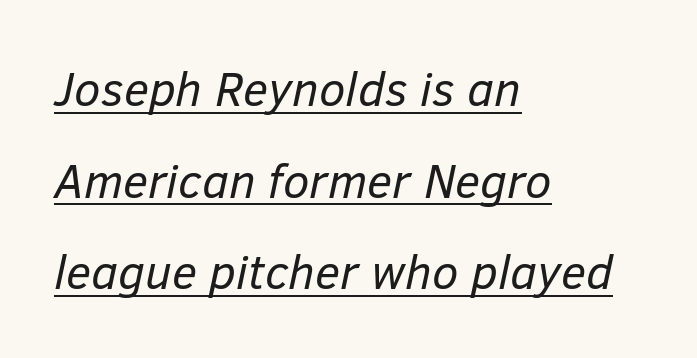
Do the characters align in a grid? No, the font is proportional. Compared with typical body copy, the letter spacing here is the same. Visually the block forms a straight wall on the left and a jagged coastline on the right. This reads as an unemphasized weight, regular at the heaviest. A continuous stroke trails under the words, as in a hyperlink. This sample uses an oblique cut, with every glyph tilted off the vertical.
